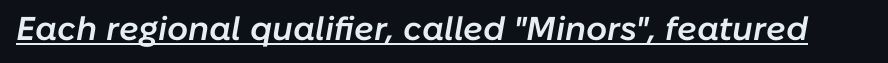
Q: Is the text bold? A: Semi-bold.
Q: Is the text italic (slanted)? A: Yes, it leans right by about 10 degrees.
Q: Is the text underlined? A: Yes.
Q: Is the spacing between letters normal or unusually wide? A: Normal.
Q: Width (condensed, normal, or wide)? A: Normal.
Q: Stroke contrast? A: Low.
Q: x-height? A: Medium.
Q: Monospaced? A: No.
